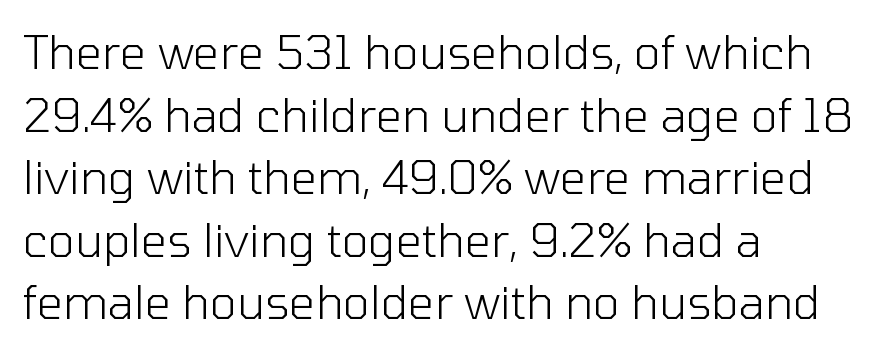
The glyphs in this specimen are sans serif. Posture: straight, roman, zero tilt. No chunkiness to these letters — they're not bold. The paragraph shown leans on its left margin.
